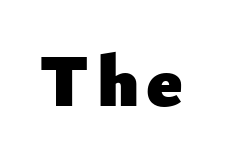
Q: Is the text bold? A: Yes.
Q: Is the text italic (slanted)? A: No, it is upright.
Q: Is the typeface a serif or a sans-serif typeface? A: Sans-serif.
Q: Is the text underlined? A: No.
Q: Width (condensed, normal, or wide)? A: Normal.
Q: Stroke contrast? A: Low.
Q: x-height? A: Small.
Q: Monospaced? A: No.
